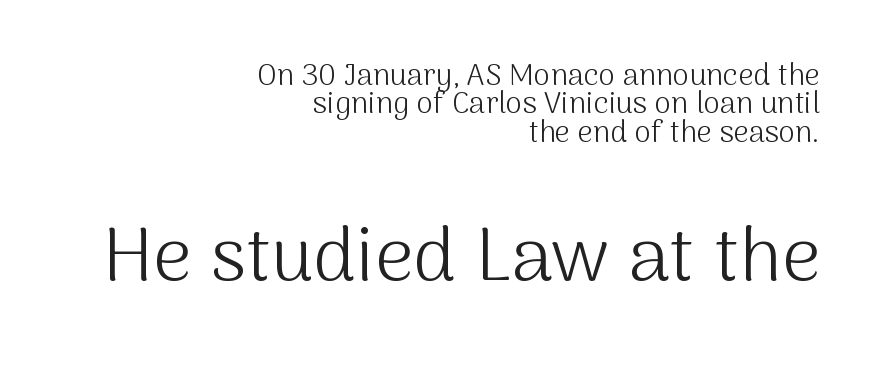
The image shows 76 px light sans-serif type, upright; set right-aligned, tight line spacing (0.95x), normal letter spacing, not underlined; the second (bottom) block is 2.53x larger; medium stroke contrast and a medium x-height.
